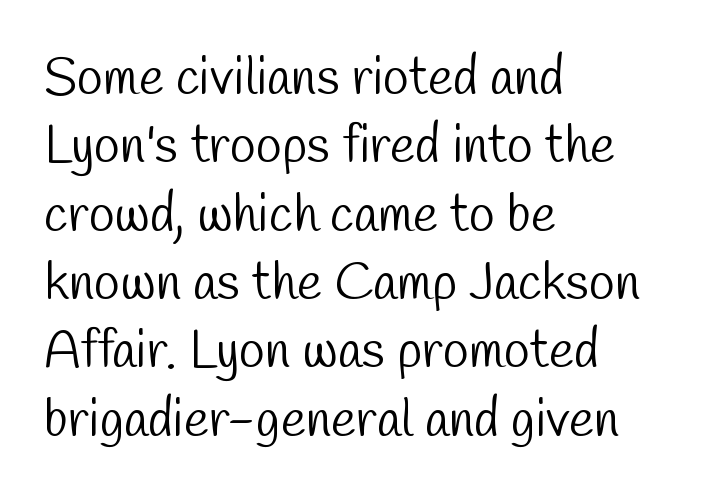
Line beginnings align vertically; line endings do not. Stroke mass is kept to a normal reading level or below. Anything drawn beneath the words? Only blank space. Honestly, the row spacing looks completely unremarkable. You could not count columns in this text — the font is proportionally spaced. The type is set solid horizontally, with unmodified tracking.
